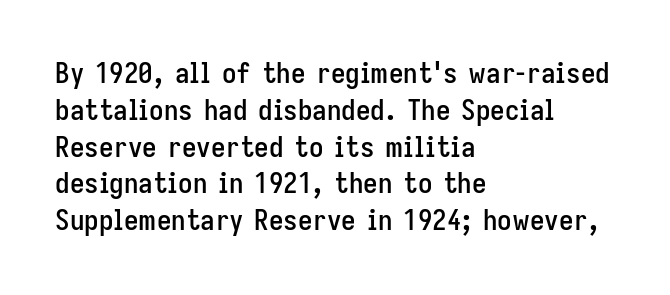
Observe the ordinary spacing: letters are neighbours, not strangers. Note: no serifs on the glyphs. Do the characters align in a grid? No, the font is proportional. Clear beneath every line of the passage. The lettering stays uniformly vertical, giving the passage a roman look. A classic flush-left, rag-right setting is used for this passage.
